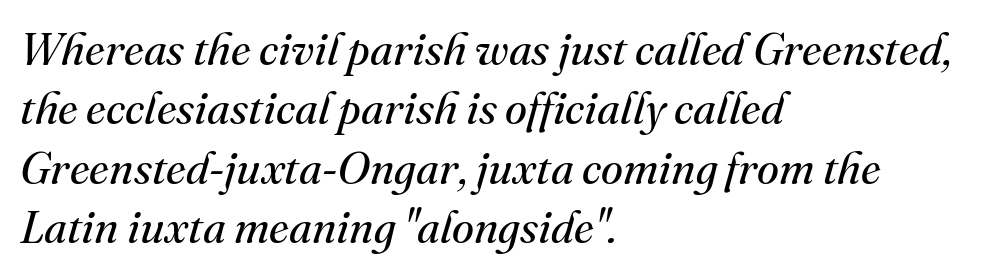
Q: Is the text bold? A: No.
Q: Is the text italic (slanted)? A: Yes, it leans right by about 16 degrees.
Q: Is the typeface a serif or a sans-serif typeface? A: Serif.
Q: Is the text underlined? A: No.
Q: How is the paragraph aligned? A: Left-aligned.
Q: Is the spacing between letters normal or unusually wide? A: Normal.
Q: Is the spacing between lines tight, normal or loose? A: Normal.
Q: Width (condensed, normal, or wide)? A: Normal.
Q: Stroke contrast? A: Medium.
Q: x-height? A: Small.
Q: Monospaced? A: No.
